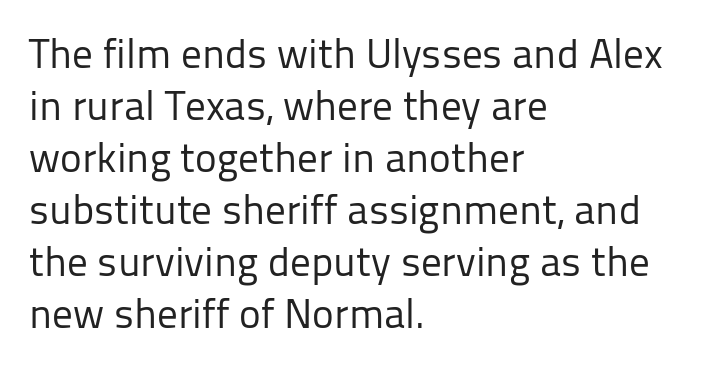
{"serif": "no", "italic": "no", "bold": "no", "weight": "regular", "width": "normal", "stroke_contrast": "low", "x_height": "medium", "monospaced": "no", "underline": "no", "align": "left", "line_spacing": "normal", "line_spacing_ratio": 1.27, "letter_spacing": "normal", "letter_spacing_em": 0.0, "glyph_px": 41}
